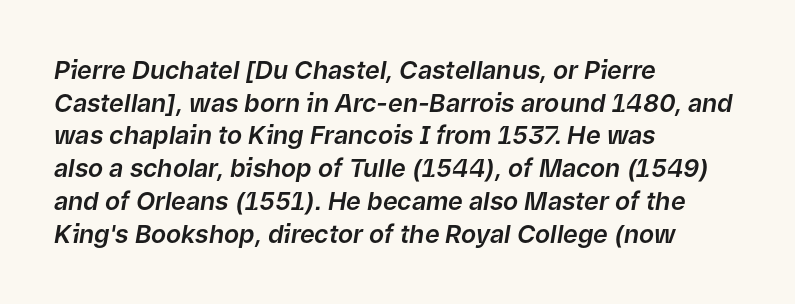
Q: Is the text italic (slanted)? A: Yes, it leans right by about 9 degrees.
Q: Is the text underlined? A: No.
Q: How is the paragraph aligned? A: Left-aligned.
Q: Is the spacing between letters normal or unusually wide? A: Normal.
Q: Is the spacing between lines tight, normal or loose? A: Normal.
